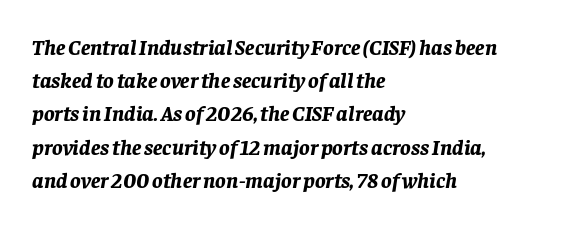
Q: Is the text bold? A: Yes.
Q: Is the text italic (slanted)? A: Yes, it leans right by about 8 degrees.
Q: Is the text underlined? A: No.
Q: How is the paragraph aligned? A: Left-aligned.
Q: Is the spacing between letters normal or unusually wide? A: Normal.
Q: Is the spacing between lines tight, normal or loose? A: Normal.
